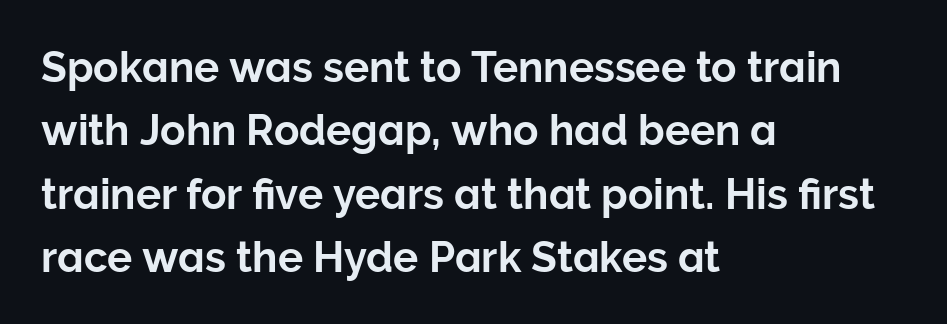
Q: Is the text italic (slanted)? A: No, it is upright.
Q: Is the typeface a serif or a sans-serif typeface? A: Sans-serif.
Q: Is the text underlined? A: No.
Q: How is the paragraph aligned? A: Left-aligned.
Q: Is the spacing between letters normal or unusually wide? A: Normal.
Q: Is the spacing between lines tight, normal or loose? A: Normal.
Q: Width (condensed, normal, or wide)? A: Normal.
Q: Stroke contrast? A: Low.
Q: x-height? A: Medium.
Q: Monospaced? A: No.
